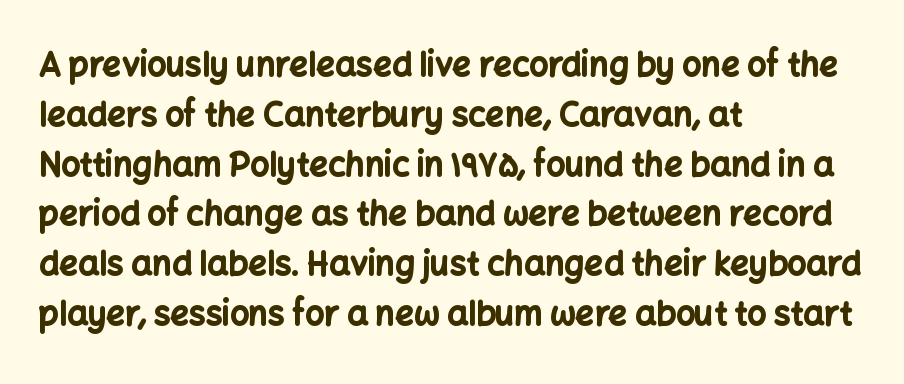
This sample uses an upright cut, with every glyph sitting square on the baseline. Grotesque or geometric, the face here clearly has no serifs. This rendering features lettering with no underline. A full-strength bold gives these letters their thick strokes. Think of a printed novel: that variable character pitch is what you see here. The text block is weighted toward the left margin, trailing off unevenly rightward.
